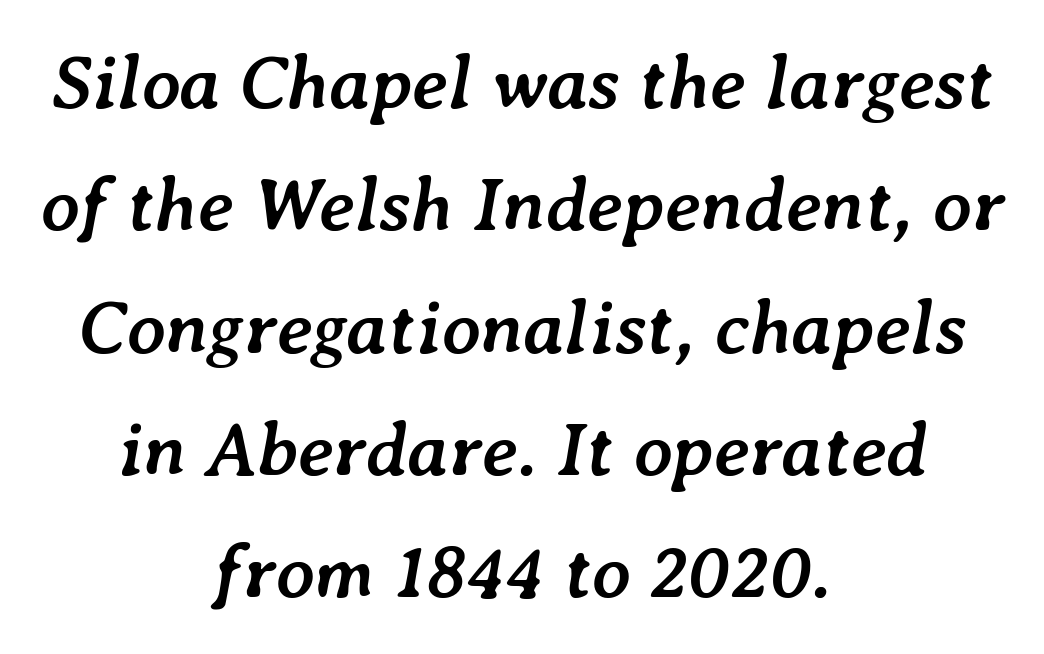
The image shows 76 px semibold type, italic (leaning right); set centered, normal line spacing (1.61x), normal letter spacing, not underlined; low stroke contrast and a medium x-height.
